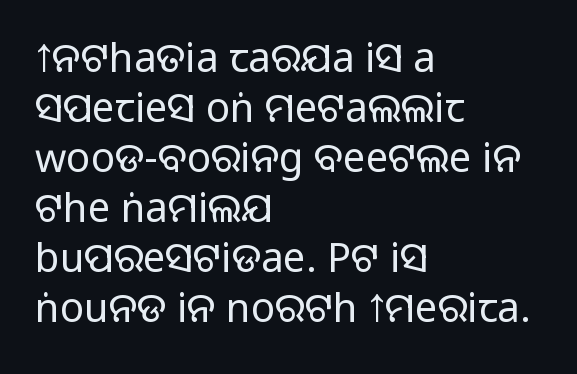
Q: Is the text bold? A: No.
Q: Is the text italic (slanted)? A: No, it is upright.
Q: Is the typeface a serif or a sans-serif typeface? A: Sans-serif.
Q: Is the text underlined? A: No.
Q: How is the paragraph aligned? A: Left-aligned.
Q: Is the spacing between letters normal or unusually wide? A: Normal.
Q: Is the spacing between lines tight, normal or loose? A: Normal.
Q: Width (condensed, normal, or wide)? A: Normal.
Q: Stroke contrast? A: Low.
Q: x-height? A: Large.
Q: Monospaced? A: No.
